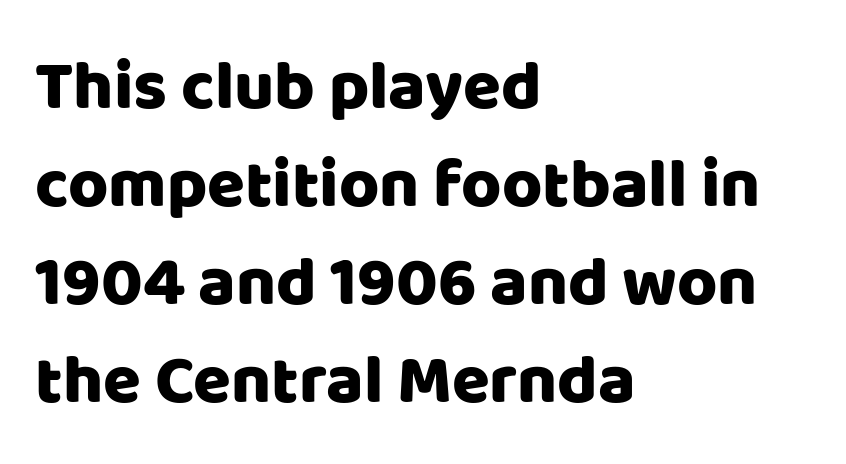
{"serif": "no", "italic": "no", "width": "normal", "stroke_contrast": "low", "x_height": "large", "monospaced": "no", "underline": "no", "align": "left", "line_spacing": "normal", "line_spacing_ratio": 1.42, "letter_spacing": "normal", "letter_spacing_em": 0.0, "glyph_px": 69}
